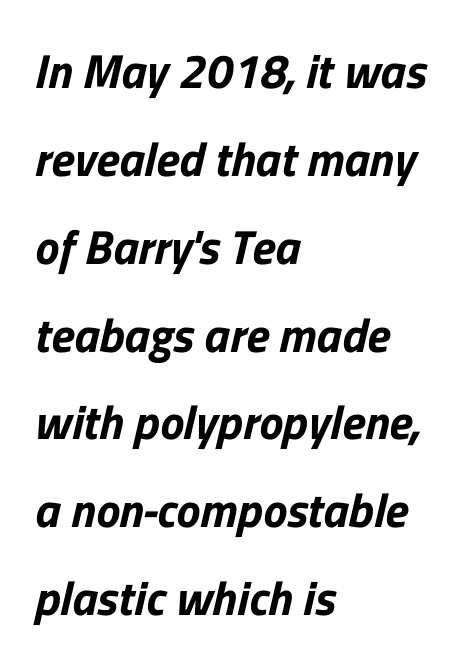
{"serif": "no", "width": "normal", "stroke_contrast": "low", "x_height": "medium", "monospaced": "no", "underline": "no", "align": "left", "line_spacing_ratio": 1.83, "letter_spacing": "normal", "letter_spacing_em": 0.0, "glyph_px": 48}
